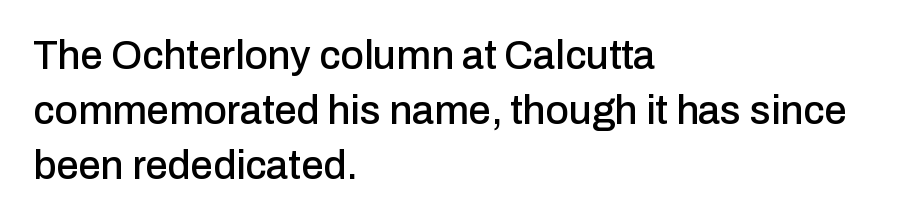
{"serif": "no", "italic": "no", "width": "normal", "stroke_contrast": "low", "x_height": "medium", "monospaced": "no", "underline": "no", "align": "left", "line_spacing": "normal", "line_spacing_ratio": 1.38, "letter_spacing": "normal", "letter_spacing_em": 0.0, "glyph_px": 40}
